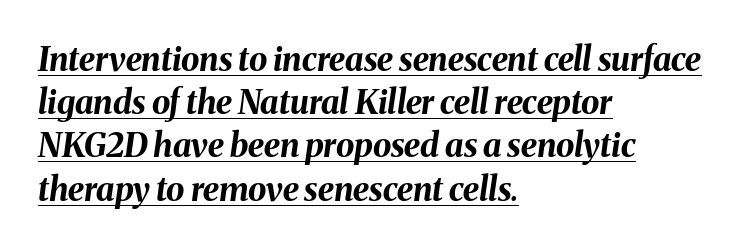
The image shows 33 px bold type, italic (leaning right); set left-aligned, normal line spacing (1.31x), normal letter spacing, underlined; medium stroke contrast and a medium x-height.
